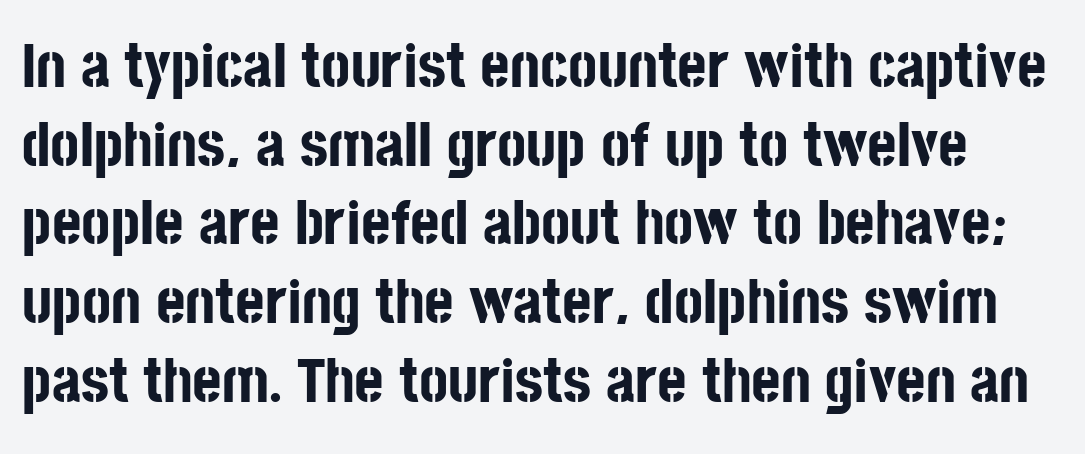
Is the letter spacing exaggerated? No — it looks like the ordinary default. This is the regular roman posture of the typeface. The gap between lines stays unmarked. The passage shown is typed in a proportional face where columns would drift. In terms of letterform style, serifs are entirely absent.
